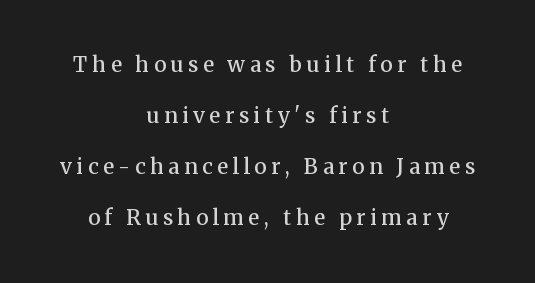
Weight: semibold (demi). Leading is clearly above the norm, producing a sparse column. Lines of text with bare space underneath. The letters stand straight up with perfectly vertical stems. Reading down the block, each line starts at a different indent, mirrored at its end.
